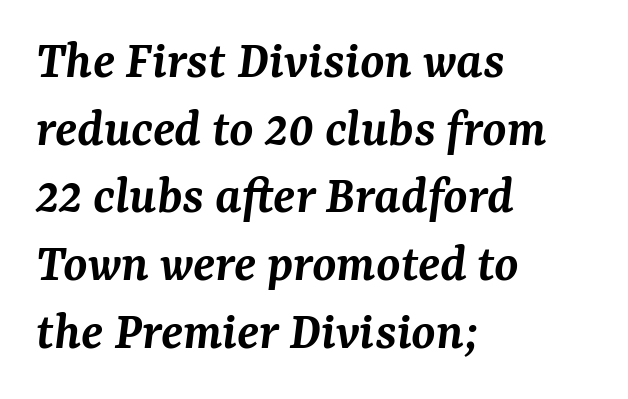
The image shows 55 px semibold serif type, italic (leaning right); set left-aligned, line spacing 1.23x, normal letter spacing, not underlined; medium stroke contrast and a medium x-height.
